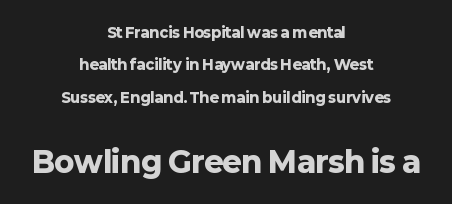
The image shows 29 px heavy sans-serif type, upright; set centered, loose line spacing (2.31x), normal letter spacing, not underlined; the second (bottom) block is 2.07x larger; low stroke contrast and a medium x-height.
